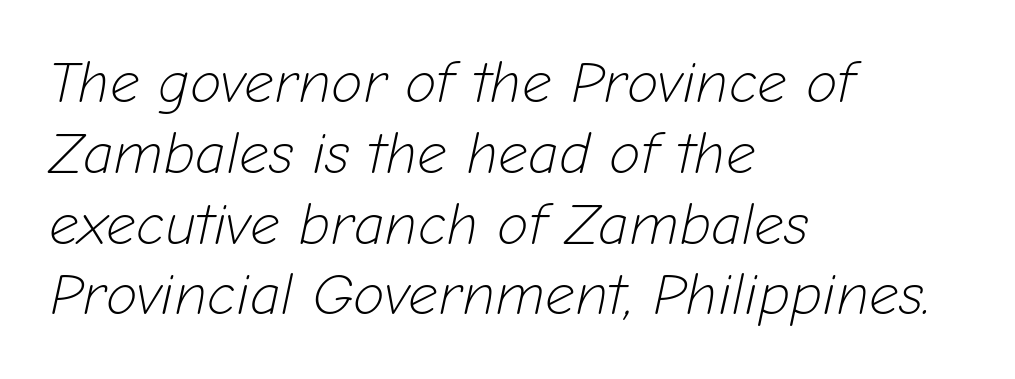
Compared with a centered layout, this one pins lines to the left instead. The face used here is proportionally spaced, like ordinary book or web type. Check the space under the baseline: it is left empty. A light-to-regular cut is what we see here. Standard letterfit; no display-style spreading of the glyphs. Observe the lean: these are italic letterforms.
